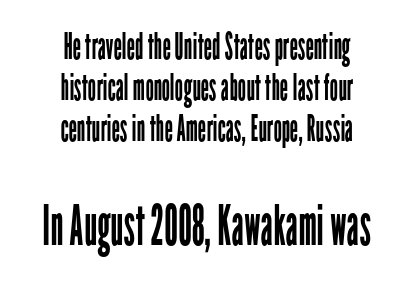
The image shows 56 px regular-weight, condensed sans-serif type, upright; set centered, tight line spacing (1.11x), normal letter spacing, not underlined; the second (bottom) block is 1.51x larger; low stroke contrast and a medium x-height.
